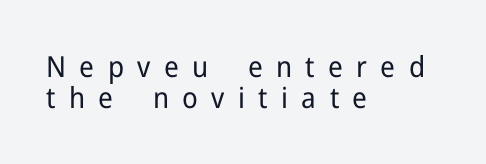
Q: Is the text bold? A: No.
Q: Is the text italic (slanted)? A: No, it is upright.
Q: Is the typeface a serif or a sans-serif typeface? A: Sans-serif.
Q: Is the text underlined? A: No.
Q: How is the paragraph aligned? A: Left-aligned.
Q: Is the spacing between letters normal or unusually wide? A: Unusually wide.
Q: Is the spacing between lines tight, normal or loose? A: Tight.
Q: Width (condensed, normal, or wide)? A: Normal.
Q: Stroke contrast? A: Low.
Q: x-height? A: Medium.
Q: Monospaced? A: No.
